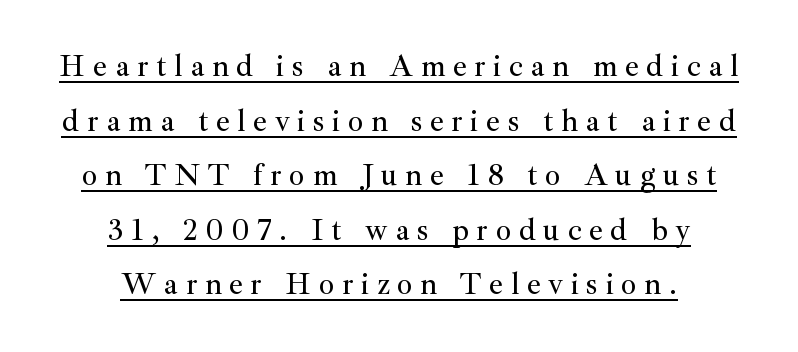
{"serif": "yes", "italic": "no", "width": "normal", "stroke_contrast": "medium", "x_height": "small", "monospaced": "no", "underline": "yes", "align": "center", "line_spacing_ratio": 1.76, "letter_spacing": "wide", "letter_spacing_em": 0.24, "glyph_px": 31}
